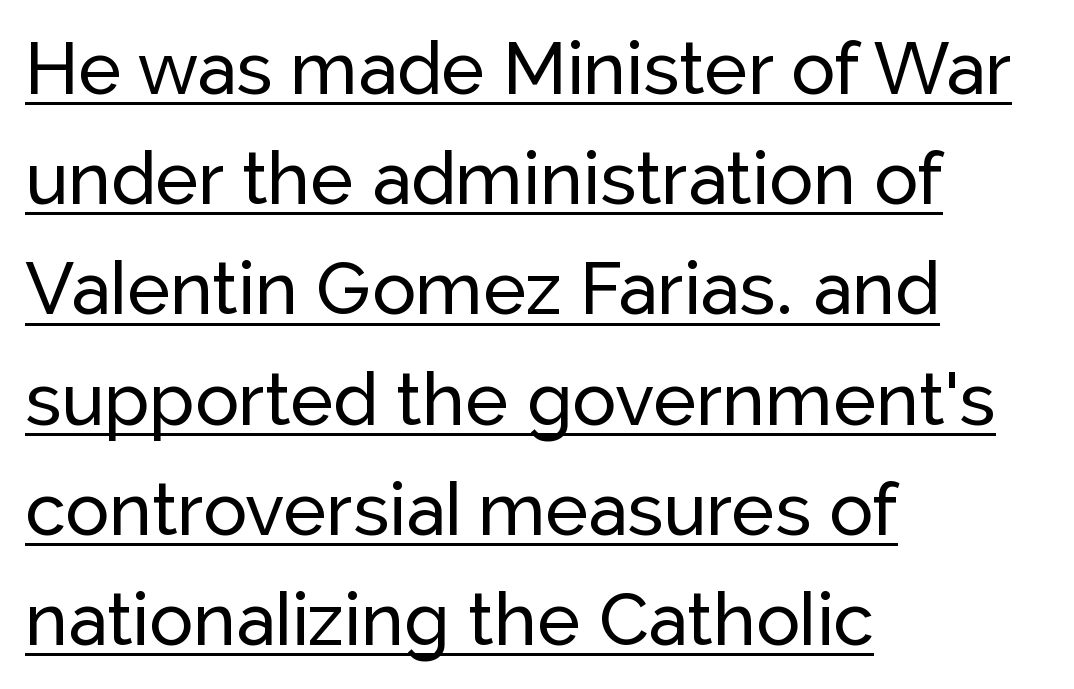
{"serif": "no", "italic": "no", "width": "normal", "stroke_contrast": "low", "x_height": "medium", "monospaced": "no", "underline": "yes", "align": "left", "line_spacing": "normal", "line_spacing_ratio": 1.51, "letter_spacing": "normal", "letter_spacing_em": 0.0, "glyph_px": 73}
